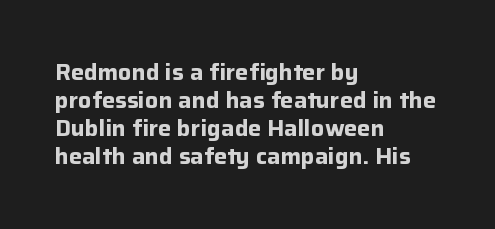
Q: Is the text bold? A: Yes.
Q: Is the text italic (slanted)? A: No, it is upright.
Q: Is the text underlined? A: No.
Q: How is the paragraph aligned? A: Left-aligned.
Q: Is the spacing between letters normal or unusually wide? A: Normal.
Q: Is the spacing between lines tight, normal or loose? A: Normal.
